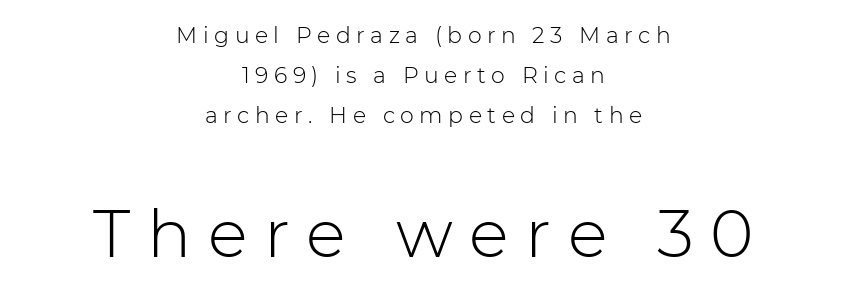
The face used here is proportionally spaced, like ordinary book or web type. Size hierarchy here favors the trailing block over the leading one. Is this a heavy cut? Hardly; it is regular or lighter. Typographically, this falls in the sans-serif category. A typesetter would call this heavily tracked-out type.
